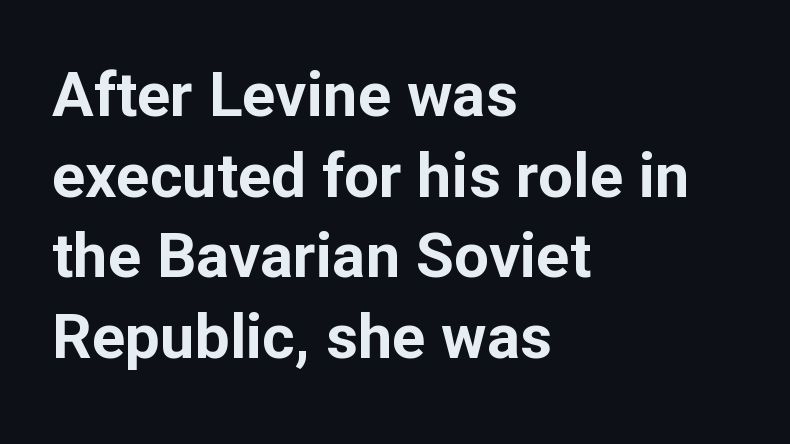
The image shows 62 px bold sans-serif type, upright; set left-aligned, normal line spacing (1.3x), normal letter spacing, not underlined; low stroke contrast and a medium x-height.
